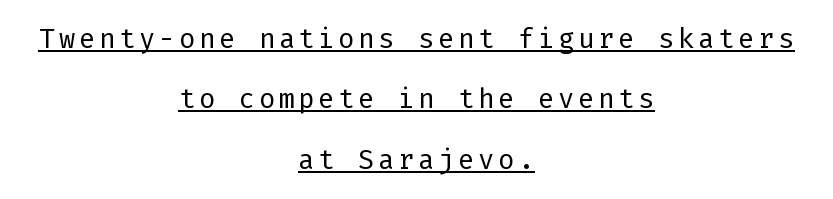
{"italic": "no", "bold": "no", "underline": "yes", "align": "center", "line_spacing": "loose", "line_spacing_ratio": 2.24, "glyph_px": 27}
